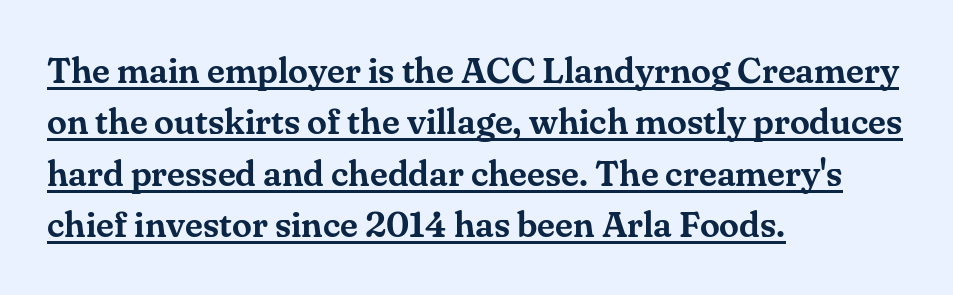
{"serif": "yes", "italic": "no", "width": "normal", "stroke_contrast": "medium", "x_height": "small", "monospaced": "no", "underline": "yes", "align": "left", "line_spacing": "normal", "line_spacing_ratio": 1.43, "letter_spacing": "normal", "letter_spacing_em": 0.0, "glyph_px": 36}
